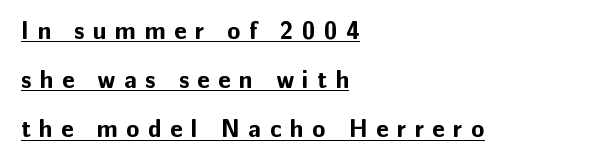
Q: Is the text bold? A: Yes.
Q: Is the text italic (slanted)? A: No, it is upright.
Q: Is the text underlined? A: Yes.
Q: How is the paragraph aligned? A: Left-aligned.
Q: Is the spacing between letters normal or unusually wide? A: Unusually wide.
Q: Is the spacing between lines tight, normal or loose? A: Loose.
